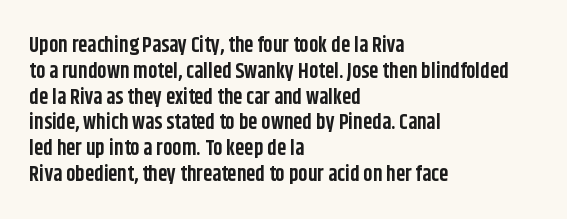
The image shows 21 px bold type, upright; set left-aligned, line spacing 1.23x, normal letter spacing, not underlined.
